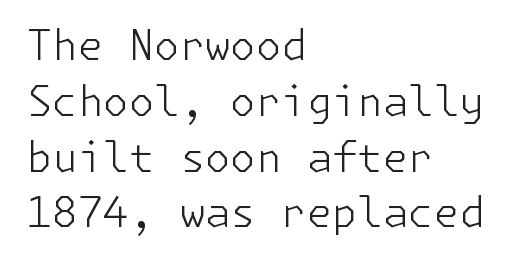
{"serif": "no", "italic": "no", "bold": "no", "weight": "light", "width": "normal", "stroke_contrast": "low", "x_height": "medium", "underline": "no", "align": "left", "line_spacing": "normal", "line_spacing_ratio": 1.36, "letter_spacing": "normal", "letter_spacing_em": 0.0, "glyph_px": 41}
